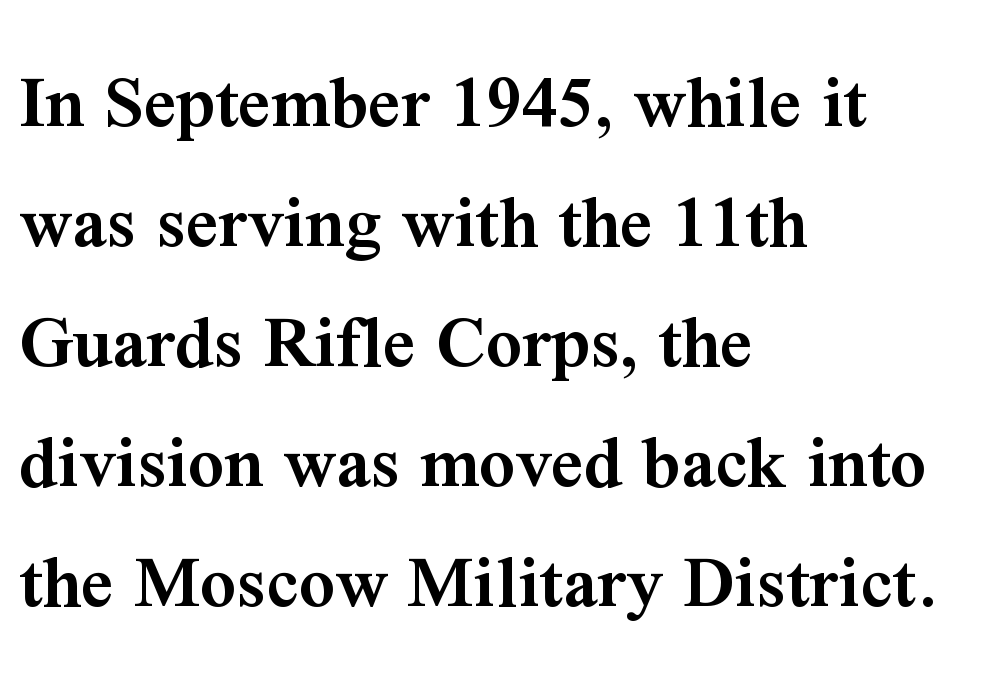
{"serif": "yes", "italic": "no", "bold": "semi", "weight": "semibold", "width": "normal", "stroke_contrast": "medium", "x_height": "medium", "monospaced": "no", "underline": "no", "align": "left", "line_spacing": "normal", "line_spacing_ratio": 1.52, "letter_spacing": "normal", "letter_spacing_em": 0.0, "glyph_px": 79}
